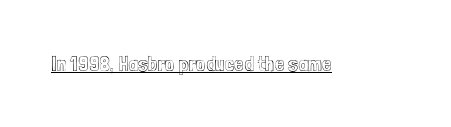
Students, note that the glyphs here touch the page at normal intervals. Does a line run under the words? Yes, clearly. Designer's note — italics off, roman on.
